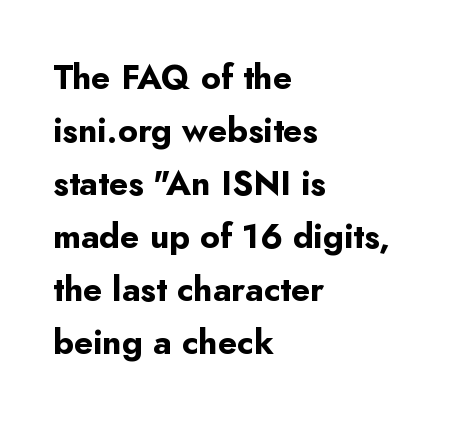
No word sits above an underline. A typesetter would mark this as roman, not italic. Reading down the block, your eye returns to a fixed left position each line. The rendering shows plain stroke endings on the letterforms — a sans-serif design.
